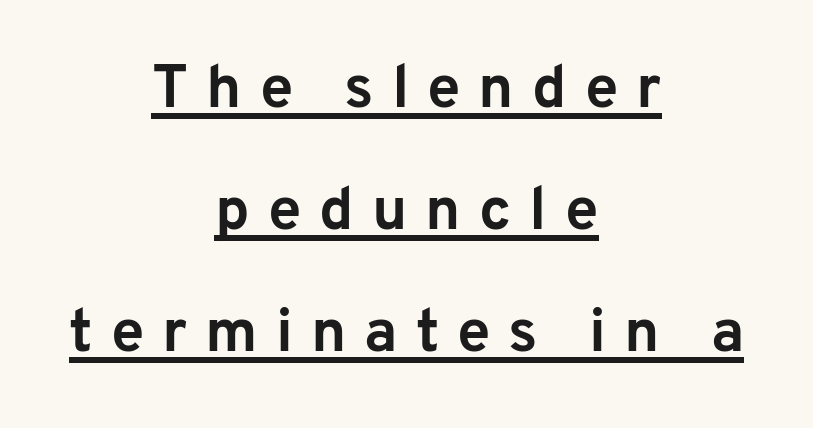
Unlike italic type, these characters show no tilt at all. Caption: expanded tracking, letters set apart. Strokes here are thick enough to call this a true bold. Alignment: centered. To sum up the face: it is a sans, with no serifs.
